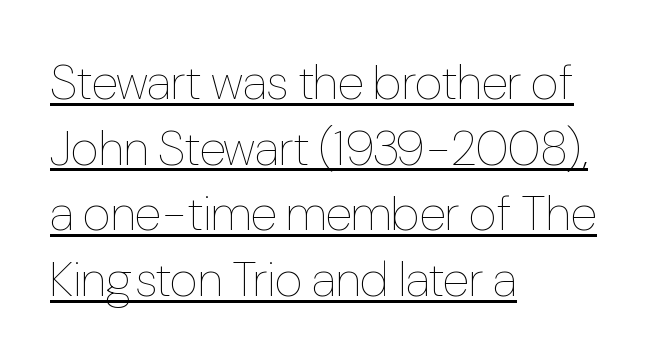
Typeset ragged right — the left edge is the straight one. Nothing heavy about these letters — not bold at all. How would I describe the line gaps? Plain and ordinary. Notice how the stems are strictly vertical — no italics here.
